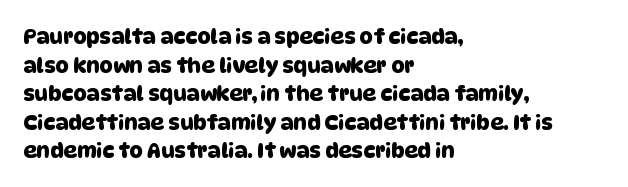
Q: Is the text underlined? A: No.
Q: How is the paragraph aligned? A: Left-aligned.
Q: Is the spacing between letters normal or unusually wide? A: Normal.
Q: Is the spacing between lines tight, normal or loose? A: Normal.
